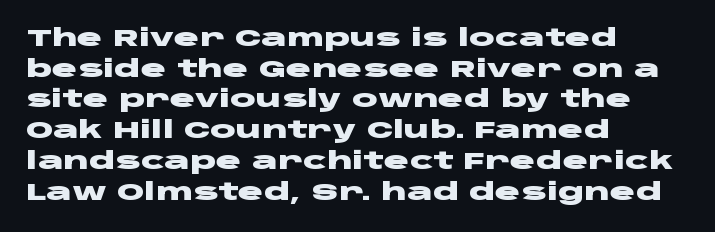
The image shows 24 px bold type, upright; set left-aligned, normal line spacing (1.28x), normal letter spacing, not underlined.
